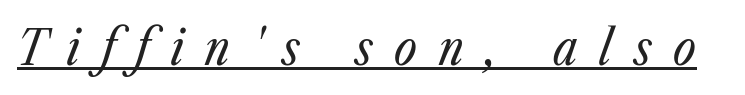
Q: Is the text bold? A: No.
Q: Is the text italic (slanted)? A: Yes, it leans right by about 23 degrees.
Q: Is the text underlined? A: Yes.
Q: Is the spacing between letters normal or unusually wide? A: Unusually wide.
Q: Width (condensed, normal, or wide)? A: Condensed.
Q: Stroke contrast? A: Low.
Q: x-height? A: Medium.
Q: Monospaced? A: No.
